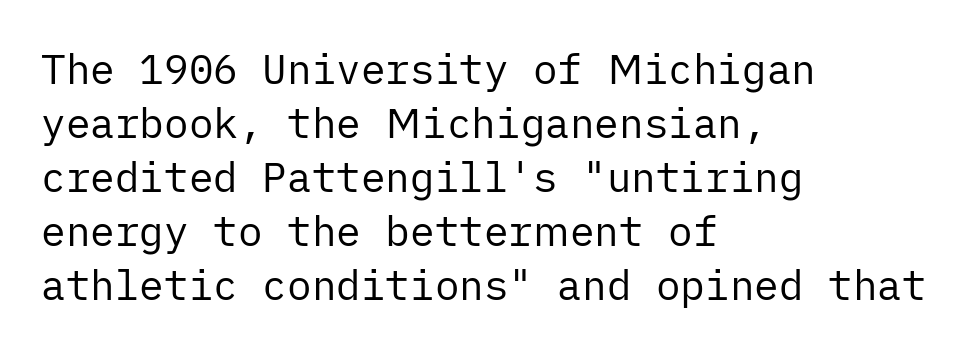
{"serif": "no", "italic": "no", "bold": "no", "weight": "regular", "width": "normal", "stroke_contrast": "low", "x_height": "medium", "underline": "no", "align": "left", "line_spacing": "normal", "line_spacing_ratio": 1.32, "letter_spacing": "normal", "letter_spacing_em": 0.0, "glyph_px": 41}
